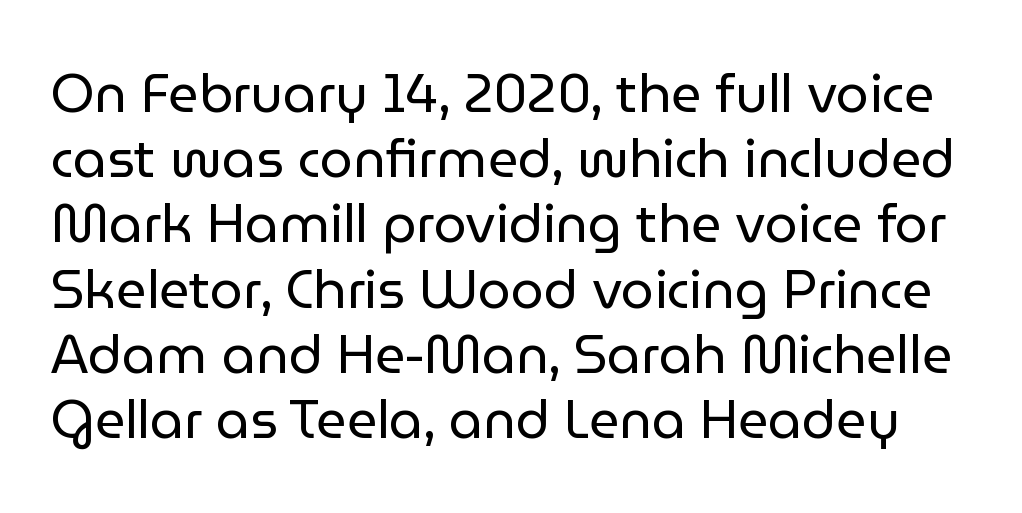
Q: Is the text bold? A: No.
Q: Is the text italic (slanted)? A: No, it is upright.
Q: Is the typeface a serif or a sans-serif typeface? A: Sans-serif.
Q: Is the text underlined? A: No.
Q: Is the spacing between letters normal or unusually wide? A: Normal.
Q: Width (condensed, normal, or wide)? A: Normal.
Q: Stroke contrast? A: Low.
Q: x-height? A: Medium.
Q: Monospaced? A: No.
